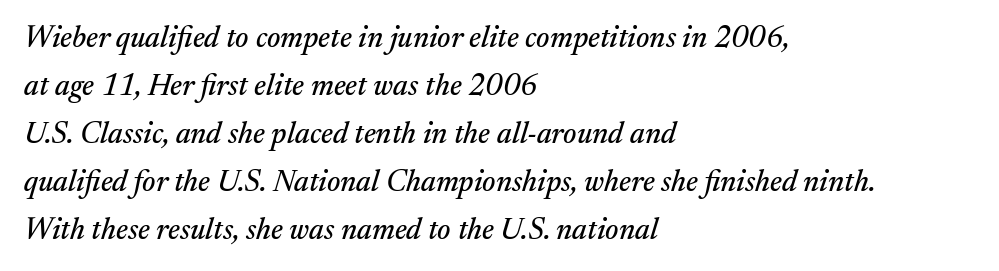
A typesetter would call this proportional, since set widths differ per character. Characters follow at the spacing the type designer built in. Type without underlining. Italic? Definitely — the glyphs are oblique.
